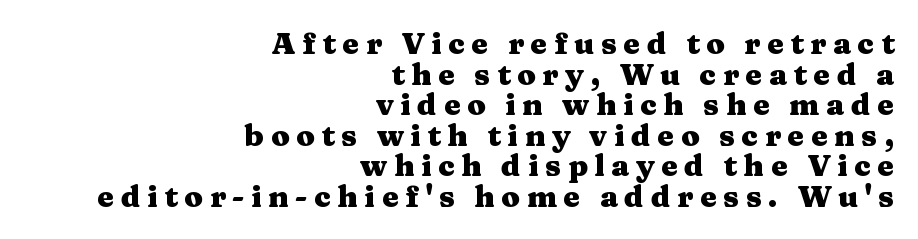
Look at the stroke-to-counter ratio: heavy, a bold. These lines have a slow, spaced-out rhythm from letter to letter. You could not count columns in this text — the font is proportionally spaced. Reading down the column, the eye jumps only a short way to each next line.
